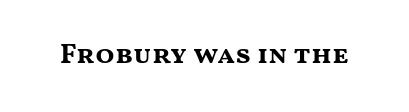
{"serif": "no", "italic": "no", "bold": "yes", "weight": "bold", "width": "wide", "stroke_contrast": "medium", "x_height": "medium", "monospaced": "no", "underline": "no", "letter_spacing": "normal", "letter_spacing_em": 0.0, "glyph_px": 28}
